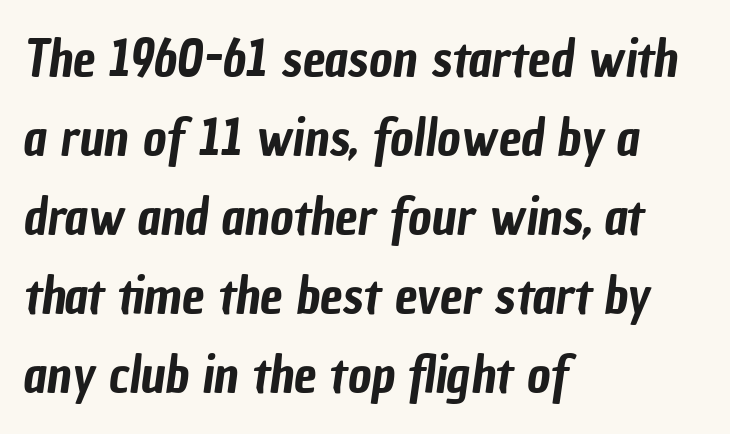
Q: Is the typeface a serif or a sans-serif typeface? A: Sans-serif.
Q: Is the text underlined? A: No.
Q: How is the paragraph aligned? A: Left-aligned.
Q: Is the spacing between letters normal or unusually wide? A: Normal.
Q: Is the spacing between lines tight, normal or loose? A: Normal.
Q: Width (condensed, normal, or wide)? A: Condensed.
Q: Stroke contrast? A: Low.
Q: x-height? A: Medium.
Q: Monospaced? A: No.
